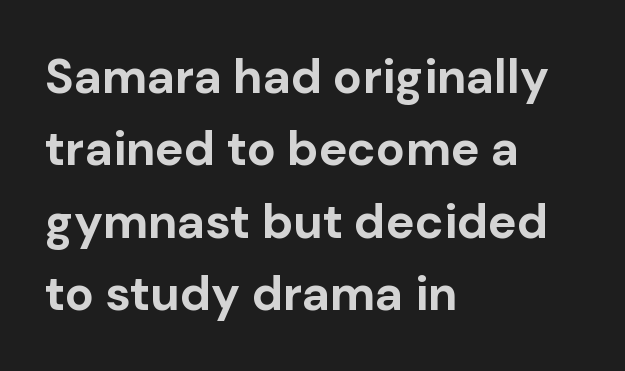
Does the type have serifs? No, each stem ends abruptly. The ragged edge is on the right, which tells us the setting is flush left. The font's upright variant was chosen for this text. This sample has the flowing, uneven cadence of proportional lettering. Check the space under the baseline: it is left empty.
